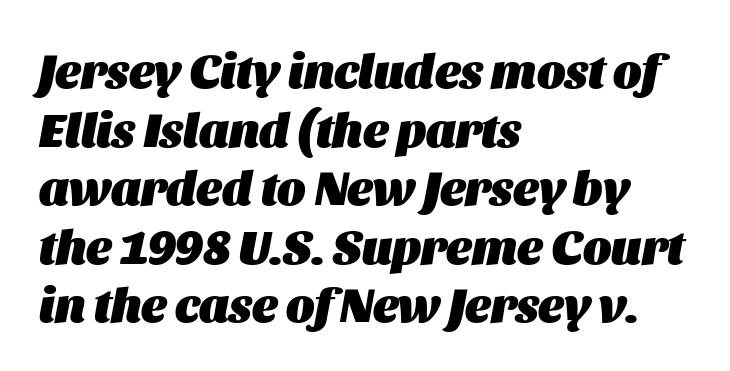
{"italic": "yes", "lean": "right", "slant_degrees": 11, "bold": "yes", "weight": "heavy", "width": "normal", "stroke_contrast": "medium", "x_height": "large", "monospaced": "no", "underline": "no", "align": "left", "line_spacing_ratio": 1.22, "letter_spacing": "normal", "letter_spacing_em": 0.0, "glyph_px": 48}
